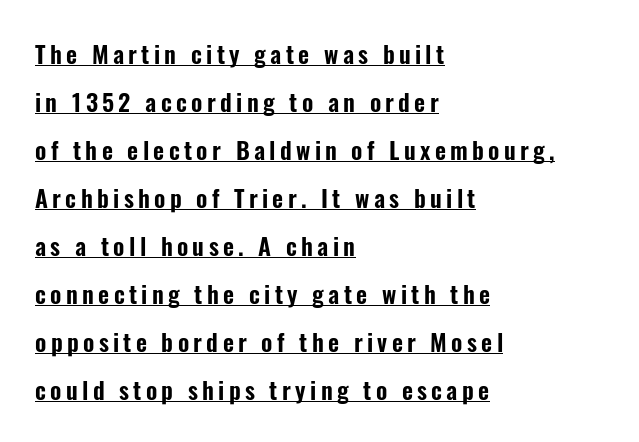
The type sits square on the baseline with zero lean. The rendered words wear a rule along their underside. One glance says open: line gaps are wider than usual. These lines are set flush left with a ragged right edge.
